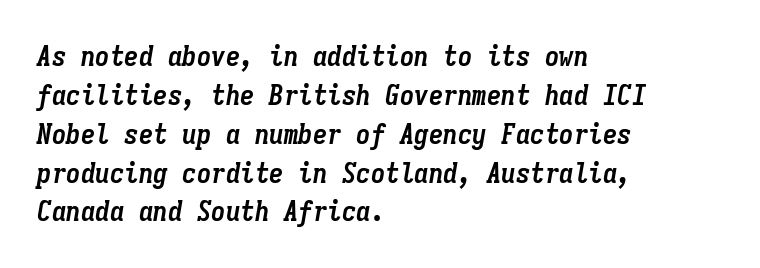
{"italic": "yes", "lean": "right", "slant_degrees": 9, "bold": "yes", "weight": "semibold", "width": "condensed", "stroke_contrast": "low", "x_height": "medium", "monospaced": "yes", "underline": "no", "align": "left", "line_spacing": "normal", "line_spacing_ratio": 1.34, "letter_spacing": "normal", "letter_spacing_em": 0.0, "glyph_px": 29}
